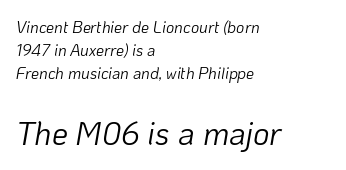
The compositor pushed each line to the left boundary. Quick note: italic. The passage shown is typed in a proportional face where columns would drift. The letterforms sit at book weight or below. Descender tails drop into unmarked territory.
